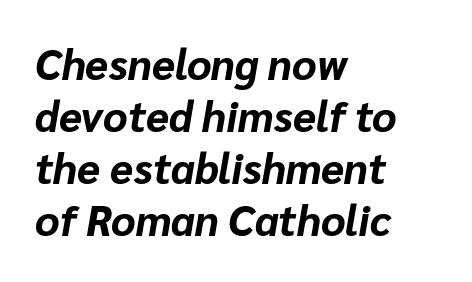
The image shows 42 px bold type, italic (leaning right); set left-aligned, line spacing 1.24x, normal letter spacing, not underlined; low stroke contrast and a medium x-height.
